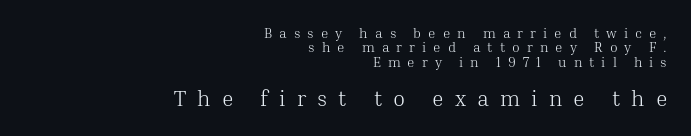
Q: Is the text bold? A: No.
Q: Is the text italic (slanted)? A: No, it is upright.
Q: Is the text underlined? A: No.
Q: How is the paragraph aligned? A: Right-aligned.
Q: Is the spacing between letters normal or unusually wide? A: Unusually wide.
Q: Is the spacing between lines tight, normal or loose? A: Tight.
Q: Which block of text is set in a larger size, the first (top) or the second (bottom)? A: The second (bottom) one.
